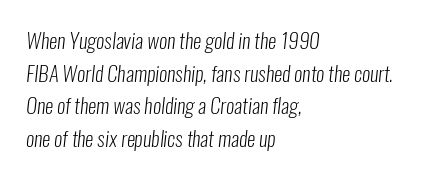
{"bold": "no", "underline": "no", "align": "left", "line_spacing": "normal", "line_spacing_ratio": 1.55, "letter_spacing": "normal", "letter_spacing_em": 0.0, "glyph_px": 21}
